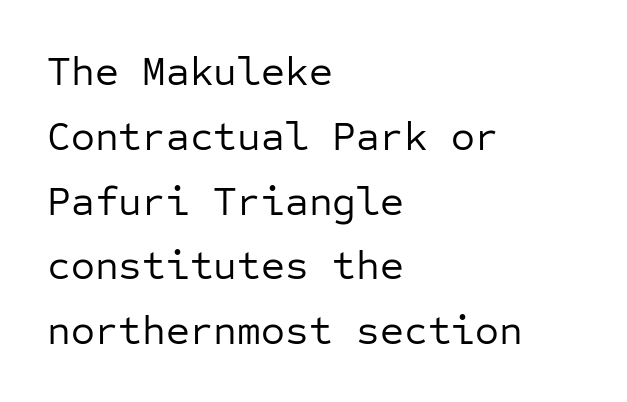
{"serif": "no", "italic": "no", "bold": "no", "weight": "regular", "width": "normal", "stroke_contrast": "low", "x_height": "medium", "monospaced": "yes", "underline": "no", "align": "left", "line_spacing": "normal", "line_spacing_ratio": 1.58, "letter_spacing": "normal", "letter_spacing_em": 0.0, "glyph_px": 41}
